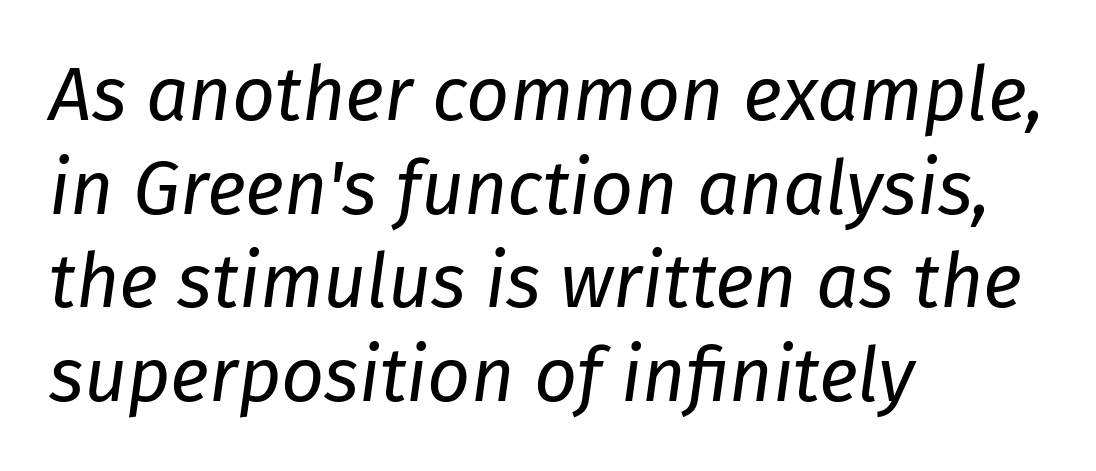
Q: Is the text bold? A: No.
Q: Is the text italic (slanted)? A: Yes, it leans right by about 8 degrees.
Q: Is the text underlined? A: No.
Q: How is the paragraph aligned? A: Left-aligned.
Q: Is the spacing between letters normal or unusually wide? A: Normal.
Q: Is the spacing between lines tight, normal or loose? A: Normal.
Q: Width (condensed, normal, or wide)? A: Normal.
Q: Stroke contrast? A: Low.
Q: x-height? A: Medium.
Q: Monospaced? A: No.
